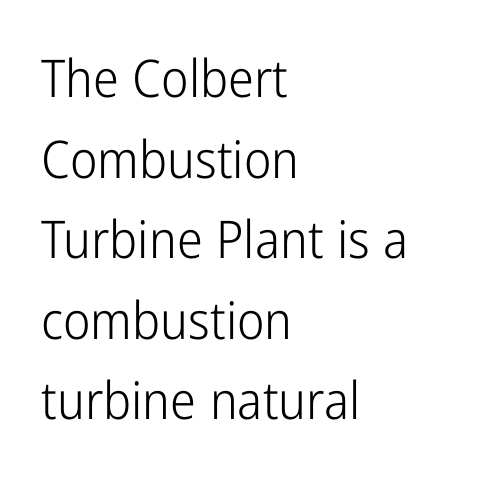
The image shows 52 px light, condensed sans-serif type, upright; set left-aligned, normal line spacing (1.55x), normal letter spacing, not underlined; low stroke contrast and a medium x-height.
